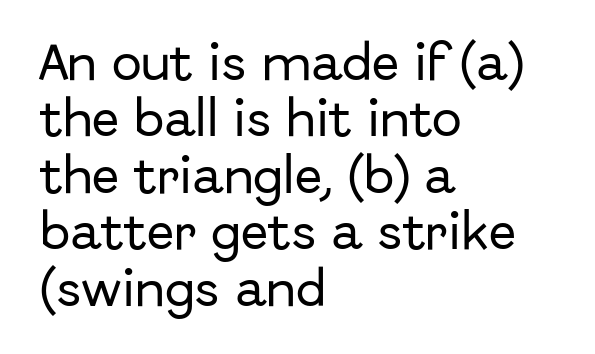
{"serif": "no", "italic": "no", "width": "normal", "stroke_contrast": "low", "x_height": "medium", "monospaced": "no", "underline": "no", "align": "left", "line_spacing": "normal", "line_spacing_ratio": 1.41, "letter_spacing": "normal", "letter_spacing_em": 0.0, "glyph_px": 40}
